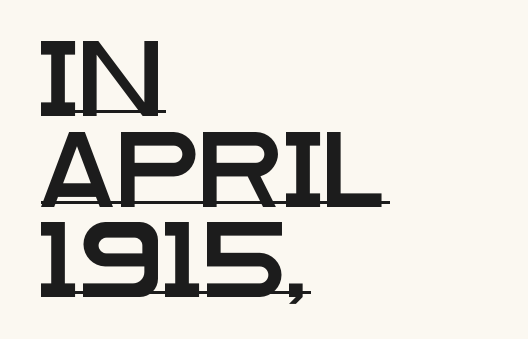
{"serif": "no", "italic": "no", "width": "wide", "stroke_contrast": "low", "x_height": "large", "monospaced": "no", "underline": "yes", "align": "left", "line_spacing_ratio": 1.21, "letter_spacing": "normal", "letter_spacing_em": 0.0, "glyph_px": 75}
